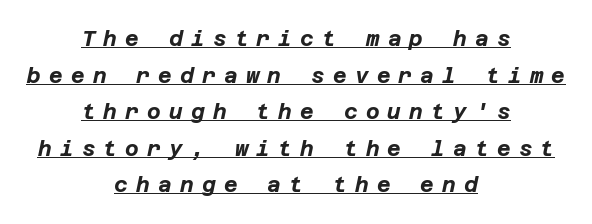
{"italic": "yes", "lean": "right", "slant_degrees": 12, "bold": "yes", "underline": "yes", "align": "center", "line_spacing_ratio": 1.74, "letter_spacing": "wide", "letter_spacing_em": 0.39, "glyph_px": 21}
